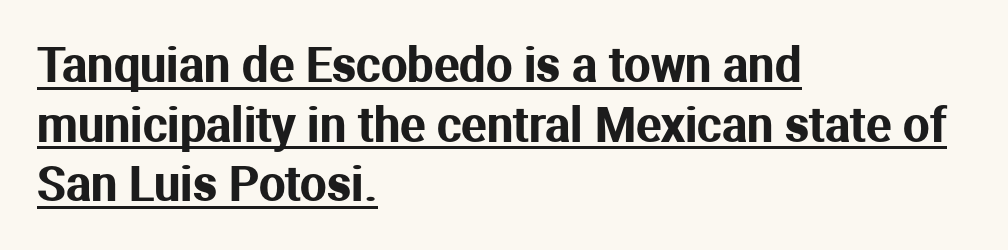
The face used here is proportionally spaced, like ordinary book or web type. Caption: standard tracking, unaltered. The sample's only ornament is a line tracing under the words. The designer left line spacing at the default. The setting favours the left margin, as ordinary paragraphs usually do. Nope, no serifs anywhere on these letters.
